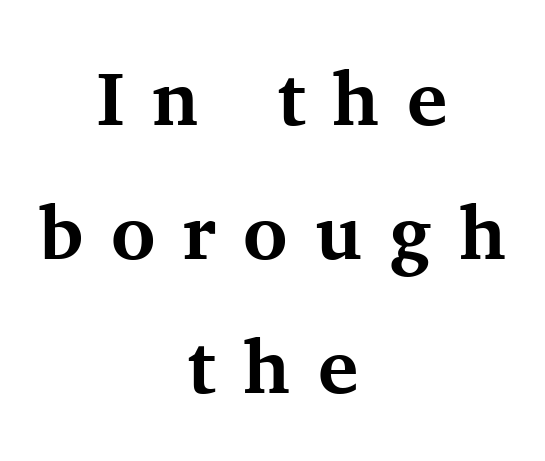
Compared with typical body copy, the letter spacing here is much looser. This is the regular roman posture of the typeface. The lines in this sample share a center point and differ in where they start and stop. Beneath every word, the page is bare. Think of a printed novel: that variable character pitch is what you see here.
